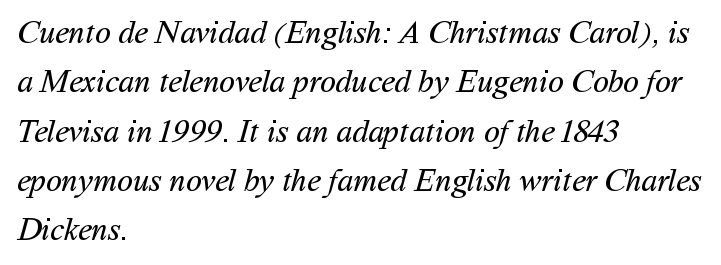
If you measured baseline to baseline, you'd find a middling distance. This rendering uses left alignment, leaving the right contour irregular. Spacing verdict: proportional, widths tailored to each character. Just letters on the line, the space beneath them empty. Look at the tracking — it's just the regular setting, nothing added.
